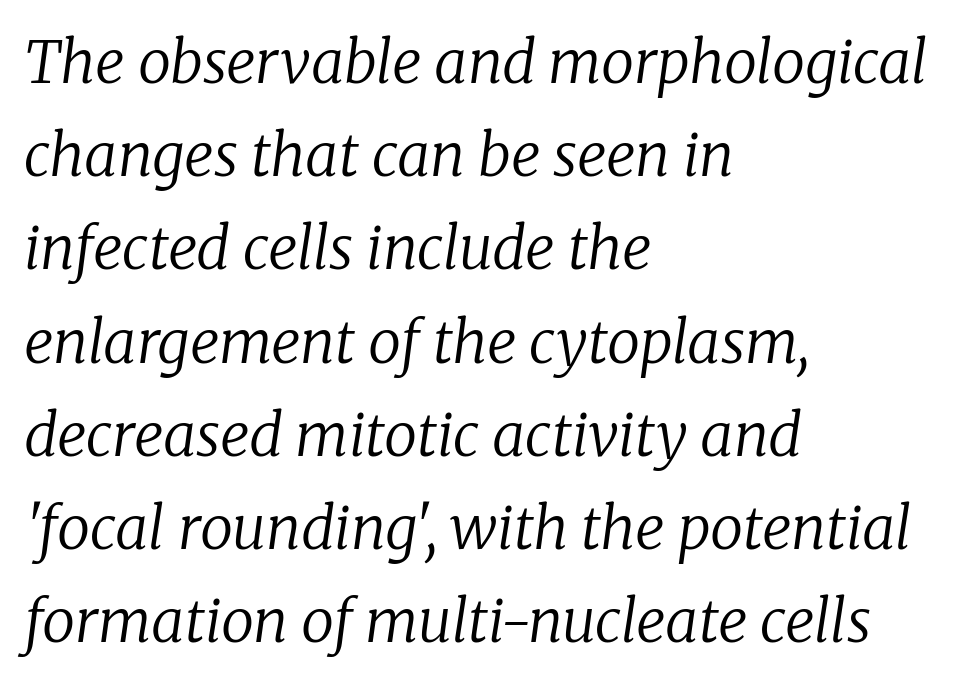
{"serif": "yes", "italic": "yes", "lean": "right", "slant_degrees": 8, "bold": "no", "weight": "regular", "width": "normal", "stroke_contrast": "low", "x_height": "medium", "monospaced": "no", "underline": "no", "align": "left", "line_spacing": "normal", "line_spacing_ratio": 1.58, "letter_spacing": "normal", "letter_spacing_em": 0.0, "glyph_px": 59}
